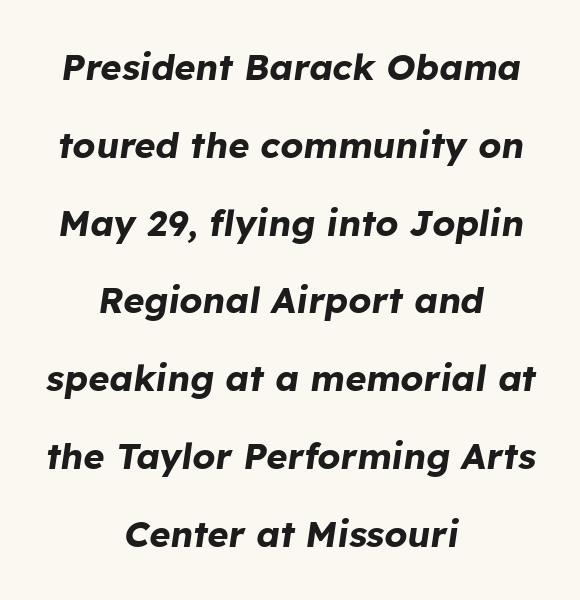
{"italic": "yes", "lean": "right", "slant_degrees": 8, "bold": "yes", "weight": "bold", "width": "normal", "stroke_contrast": "low", "x_height": "medium", "monospaced": "no", "underline": "no", "align": "center", "line_spacing": "loose", "line_spacing_ratio": 2.16, "letter_spacing": "normal", "letter_spacing_em": 0.0, "glyph_px": 36}
